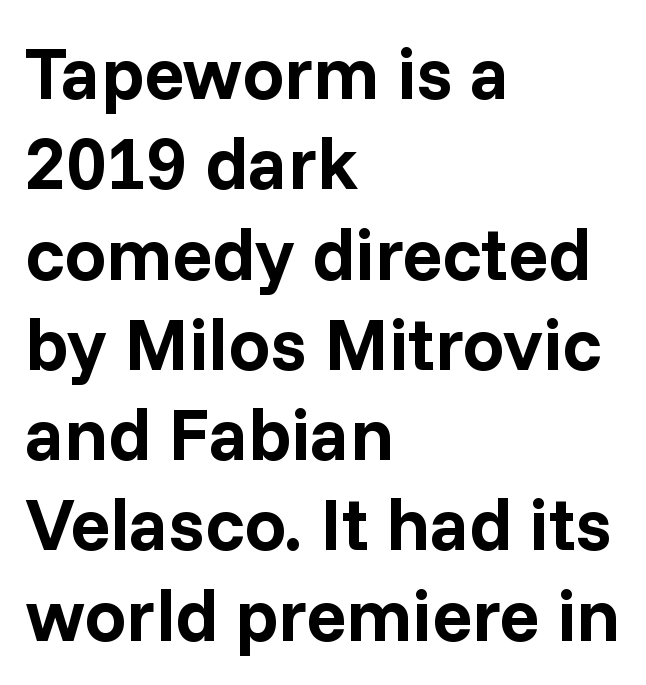
Q: Is the text bold? A: Yes.
Q: Is the text italic (slanted)? A: No, it is upright.
Q: Is the typeface a serif or a sans-serif typeface? A: Sans-serif.
Q: Is the text underlined? A: No.
Q: How is the paragraph aligned? A: Left-aligned.
Q: Is the spacing between letters normal or unusually wide? A: Normal.
Q: Width (condensed, normal, or wide)? A: Normal.
Q: Stroke contrast? A: Low.
Q: x-height? A: Medium.
Q: Monospaced? A: No.
